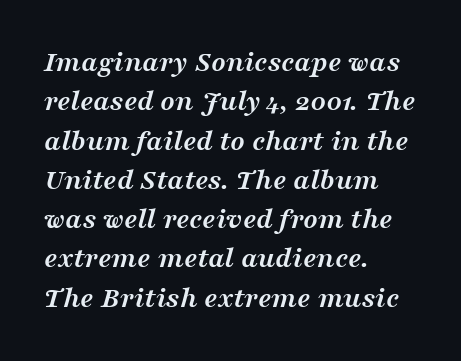
The image shows 30 px semibold, wide serif type, italic (leaning right); set left-aligned, normal line spacing (1.31x), normal letter spacing, not underlined; medium stroke contrast and a medium x-height.
